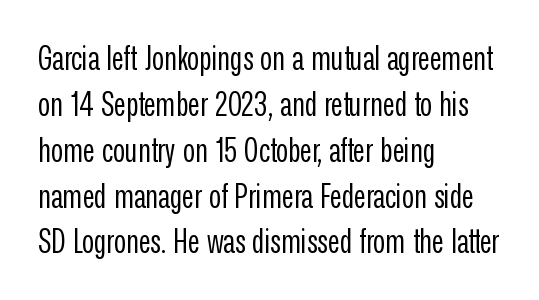
Q: Is the text bold? A: No.
Q: Is the text italic (slanted)? A: No, it is upright.
Q: Is the typeface a serif or a sans-serif typeface? A: Sans-serif.
Q: Is the text underlined? A: No.
Q: How is the paragraph aligned? A: Left-aligned.
Q: Is the spacing between letters normal or unusually wide? A: Normal.
Q: Is the spacing between lines tight, normal or loose? A: Normal.
Q: Width (condensed, normal, or wide)? A: Condensed.
Q: Stroke contrast? A: Low.
Q: x-height? A: Medium.
Q: Monospaced? A: No.
